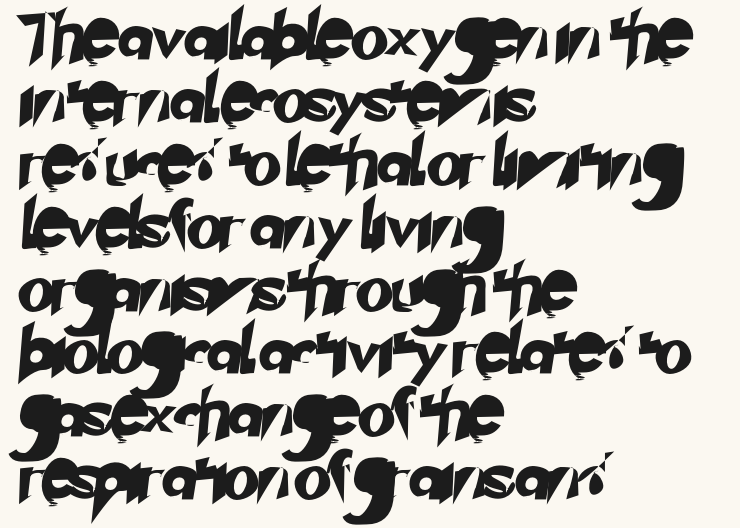
Q: Is the typeface a serif or a sans-serif typeface? A: Sans-serif.
Q: Is the text underlined? A: No.
Q: How is the paragraph aligned? A: Left-aligned.
Q: Is the spacing between letters normal or unusually wide? A: Normal.
Q: Is the spacing between lines tight, normal or loose? A: Normal.
Q: Width (condensed, normal, or wide)? A: Normal.
Q: Stroke contrast? A: Low.
Q: x-height? A: Small.
Q: Monospaced? A: No.
